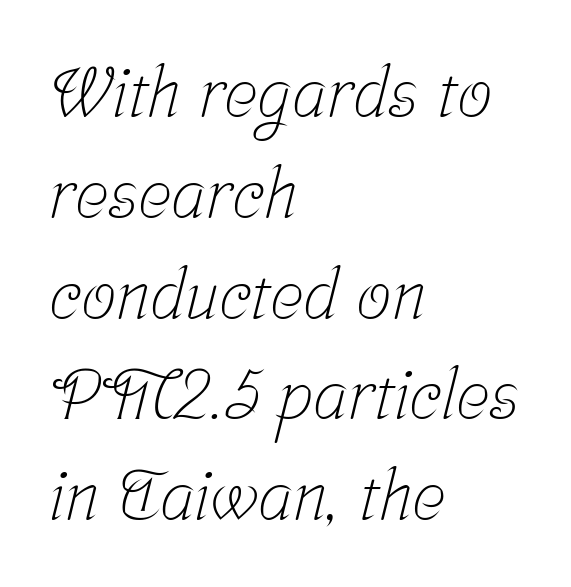
Q: Is the text bold? A: No.
Q: Is the typeface a serif or a sans-serif typeface? A: Serif.
Q: Is the text underlined? A: No.
Q: How is the paragraph aligned? A: Left-aligned.
Q: Is the spacing between letters normal or unusually wide? A: Normal.
Q: Is the spacing between lines tight, normal or loose? A: Normal.
Q: Width (condensed, normal, or wide)? A: Condensed.
Q: Stroke contrast? A: Low.
Q: x-height? A: Medium.
Q: Monospaced? A: No.
